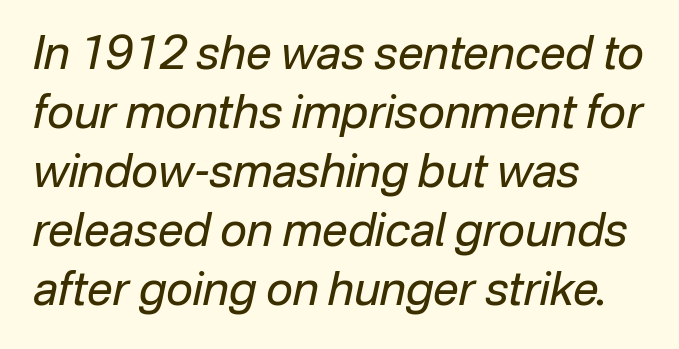
{"italic": "yes", "lean": "right", "slant_degrees": 12, "bold": "no", "weight": "regular", "width": "normal", "stroke_contrast": "low", "x_height": "medium", "monospaced": "no", "underline": "no", "align": "left", "line_spacing": "normal", "line_spacing_ratio": 1.28, "letter_spacing": "normal", "letter_spacing_em": 0.0, "glyph_px": 46}
